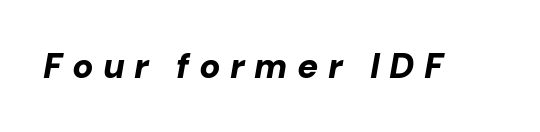
Weight: bold. Inter-character spacing is expanded well beyond the font's built-in metrics. Slant detected: the letters are inclined. The area under the type is left untouched.
